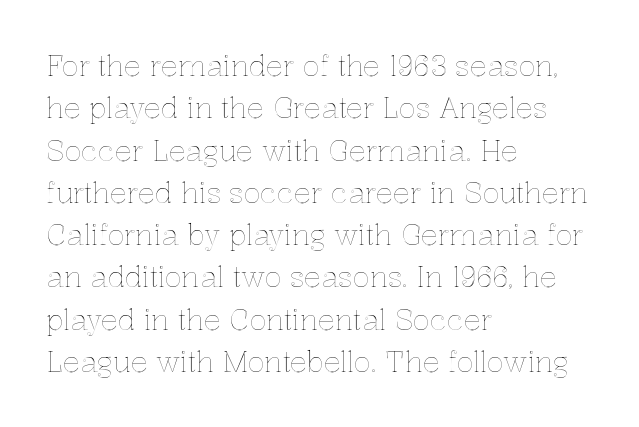
Students, observe: this is what conventionally led text looks like. Notice how the passage keeps a crisp vertical edge on the left only. The gaps between neighbouring characters are ordinary and unremarkable. Clear beneath every line of the passage. A typesetter would call this proportional, since set widths differ per character.
